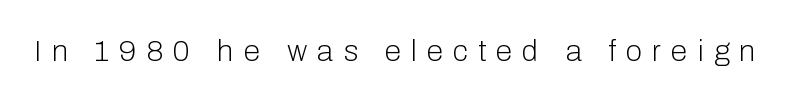
Q: Is the text bold? A: No.
Q: Is the text italic (slanted)? A: No, it is upright.
Q: Is the typeface a serif or a sans-serif typeface? A: Sans-serif.
Q: Is the text underlined? A: No.
Q: Is the spacing between letters normal or unusually wide? A: Unusually wide.
Q: Width (condensed, normal, or wide)? A: Normal.
Q: Stroke contrast? A: Low.
Q: x-height? A: Medium.
Q: Monospaced? A: No.
